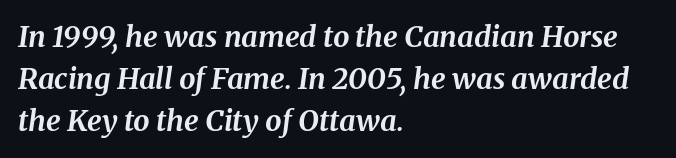
Reading down the column, the eye jumps a familiar distance to each next line. The letters carry serifs — small finishing strokes at the ends of their stems. In terms of letterspacing, this is plain default setting. Type without underlining. The lines in this sample share a left origin and differ only in where they stop. Emphasis by weight is at full strength: bold.
